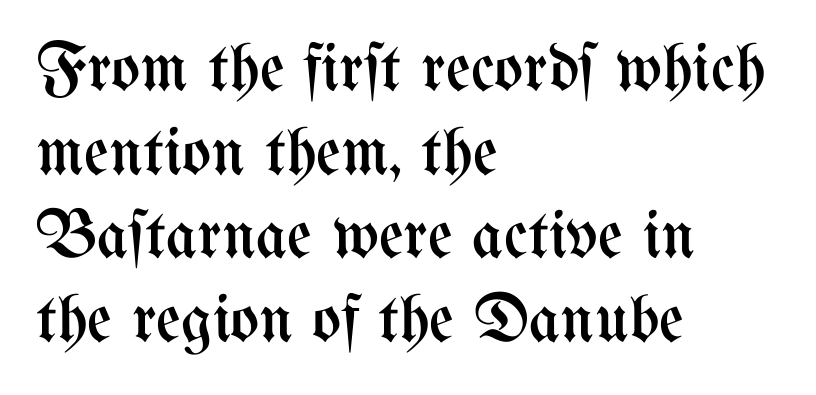
Q: Is the text bold? A: No.
Q: Is the text italic (slanted)? A: No, it is upright.
Q: Is the text underlined? A: No.
Q: How is the paragraph aligned? A: Left-aligned.
Q: Is the spacing between letters normal or unusually wide? A: Normal.
Q: Width (condensed, normal, or wide)? A: Condensed.
Q: Stroke contrast? A: Medium.
Q: x-height? A: Medium.
Q: Monospaced? A: No.
